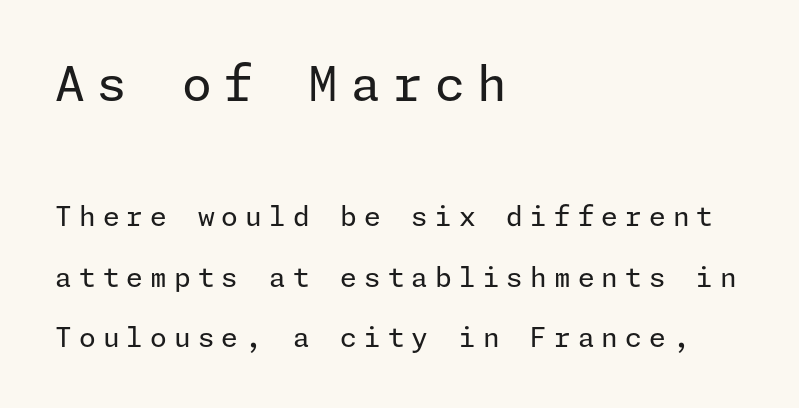
Bigger letters appear in the top chunk; the bottom chunk is reduced. Posture: vertical. Quick note: underline off. The lines in this sample share a left origin and differ only in where they stop. Are there feet on the stems? There aren't — it's a sans.
